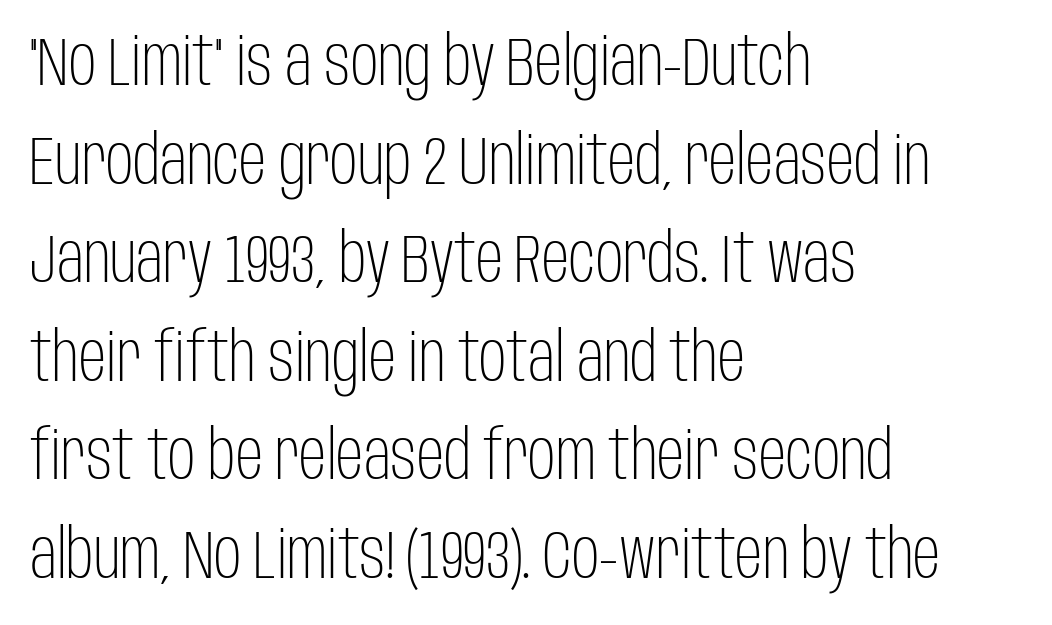
Students, observe: this is what conventionally led text looks like. Notice how the stems are strictly vertical — no italics here. Just letters on the line, the space beneath them empty. The passage shown is not bold in any degree. The passage shown is typeset with a sans-serif family. The rendering uses natural spacing where letterforms have individual widths.
